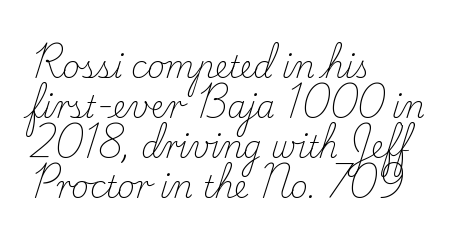
Q: Is the text bold? A: No.
Q: Is the text italic (slanted)? A: Yes.
Q: Is the typeface a serif or a sans-serif typeface? A: Serif.
Q: Is the text underlined? A: No.
Q: How is the paragraph aligned? A: Left-aligned.
Q: Is the spacing between letters normal or unusually wide? A: Normal.
Q: Is the spacing between lines tight, normal or loose? A: Normal.
Q: Width (condensed, normal, or wide)? A: Normal.
Q: Stroke contrast? A: Low.
Q: x-height? A: Small.
Q: Monospaced? A: No.
